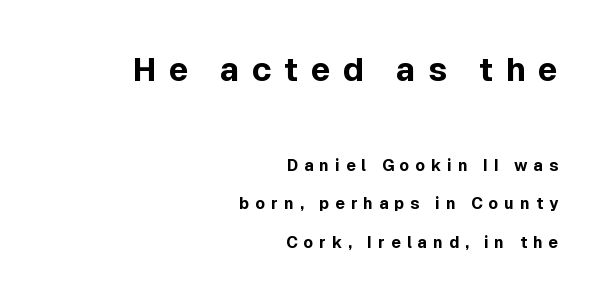
{"serif": "no", "italic": "no", "bold": "yes", "weight": "bold", "width": "normal", "x_height": "medium", "monospaced": "no", "underline": "no", "align": "right", "line_spacing": "loose", "line_spacing_ratio": 2.43, "letter_spacing": "wide", "letter_spacing_em": 0.37, "larger_block": "first", "size_ratio": 2.06, "glyph_px": 33}
